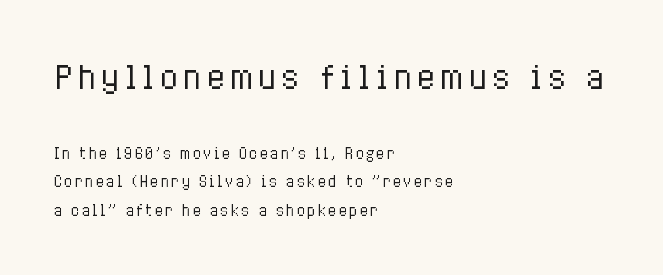
Line starts are locked; line ends wander. Note the varied advance widths — an 'i' is clearly narrower than an 'm'. Descenders are the only things crossing below the line. Reading down the column, the eye jumps a long way to each next line. The weight tops out at a normal text grade. These lines were composed using upright roman letters.
